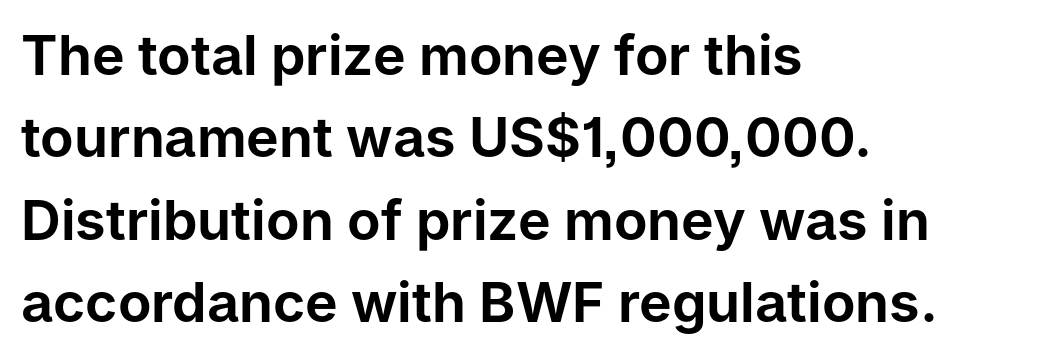
There is no visible air inserted between adjacent glyphs. Upright lettering throughout. Vertical spacing — default. Look at the bottom of the vertical strokes: they stop flat, with no serifs.
